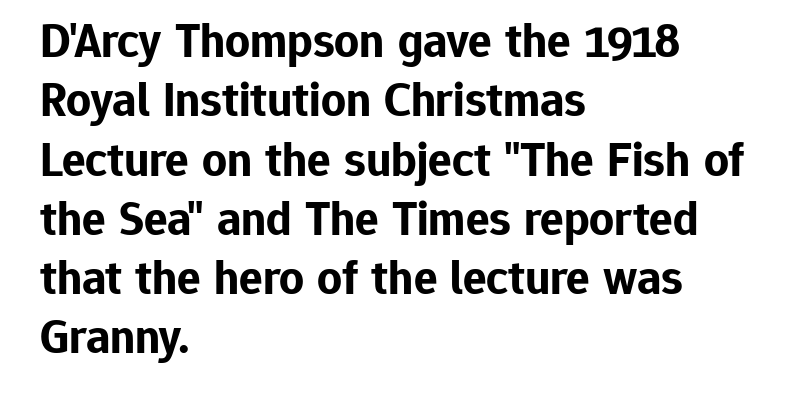
The image shows 49 px bold sans-serif type, upright; set left-aligned, line spacing 1.21x, normal letter spacing, not underlined; low stroke contrast and a medium x-height.
